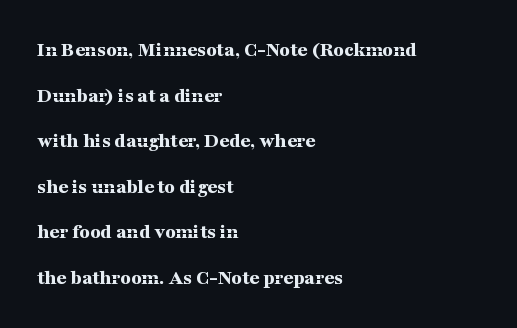
Line beginnings align vertically; line endings do not. Plain, unruled lines of type. This is roman type, the default non-slanted kind. Students, note that the glyphs here touch the page at normal intervals.
